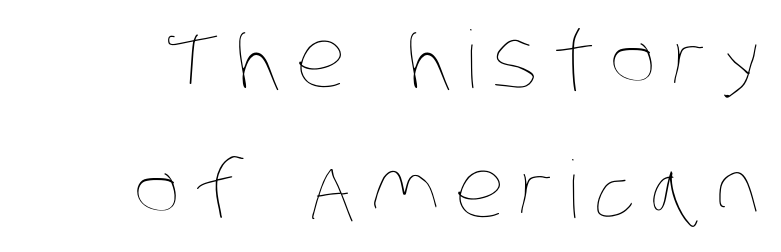
{"bold": "no", "weight": "thin", "width": "condensed", "stroke_contrast": "low", "x_height": "large", "monospaced": "no", "underline": "no", "align": "right", "line_spacing": "normal", "line_spacing_ratio": 1.64, "glyph_px": 79}
